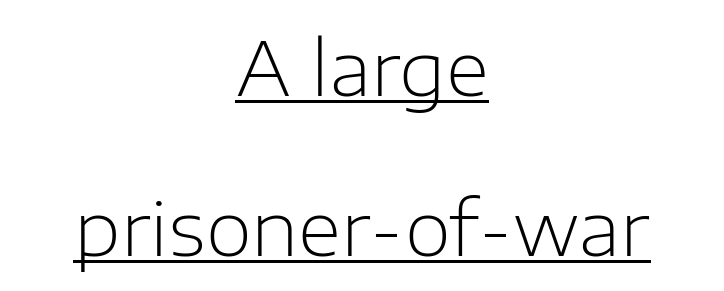
The image shows 75 px light sans-serif type, upright; set centered, loose line spacing (2.13x), normal letter spacing, underlined; low stroke contrast and a medium x-height.
